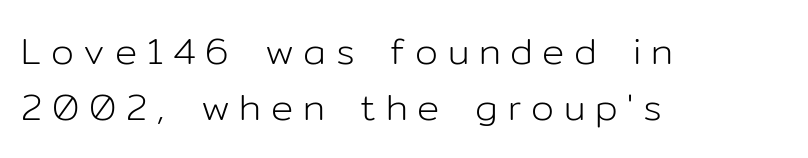
{"serif": "no", "italic": "no", "bold": "no", "weight": "light", "width": "normal", "stroke_contrast": "low", "x_height": "medium", "monospaced": "no", "underline": "no", "align": "left", "line_spacing": "normal", "line_spacing_ratio": 1.52, "letter_spacing": "wide", "letter_spacing_em": 0.26, "glyph_px": 37}
